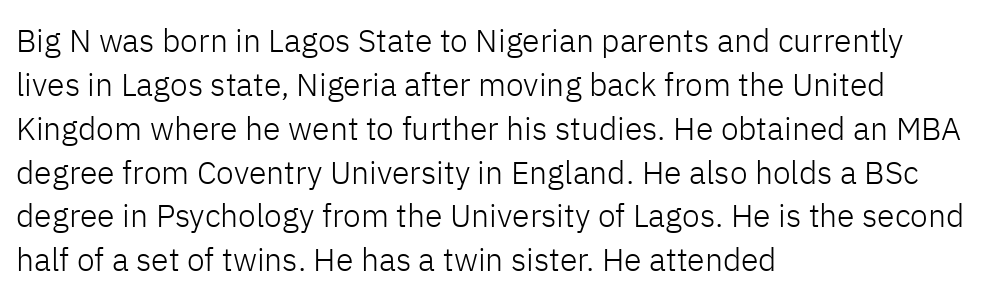
The image shows 32 px light sans-serif type, upright; set left-aligned, normal line spacing (1.37x), normal letter spacing, not underlined; low stroke contrast and a medium x-height.
